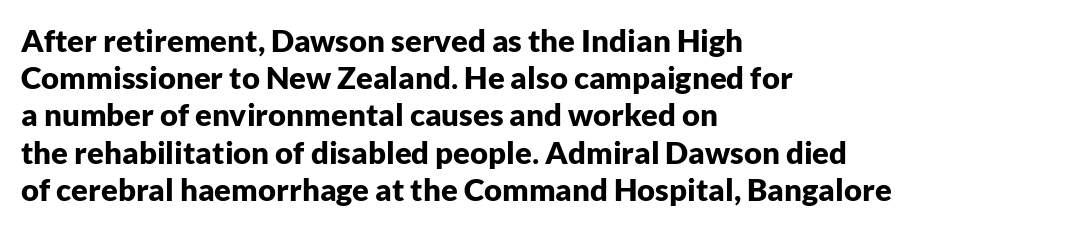
This sample has the flowing, uneven cadence of proportional lettering. Summary of weight: heavy, a full bold. The passage shown is typeset with a sans-serif family. The glyphs are unaccompanied by any horizontal stroke below them.
